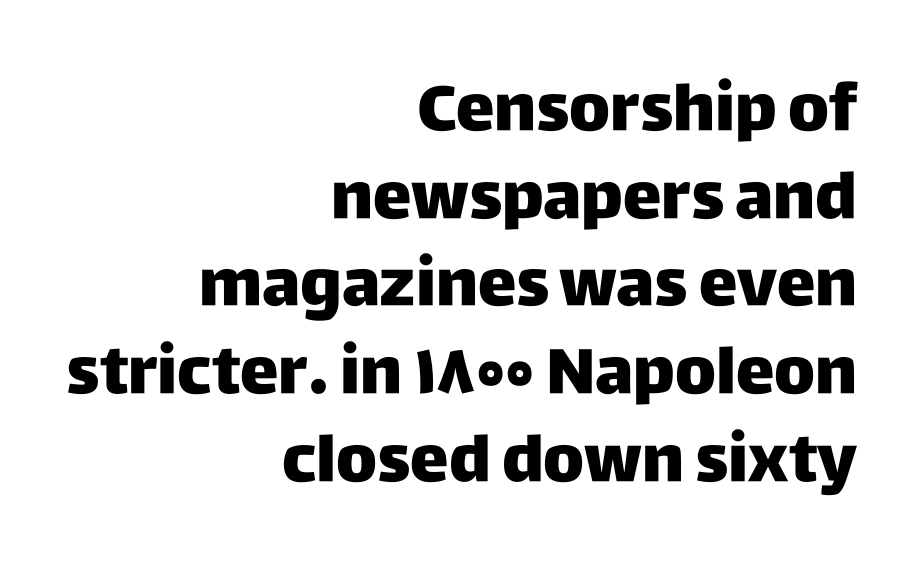
{"serif": "no", "italic": "no", "width": "normal", "stroke_contrast": "low", "x_height": "large", "monospaced": "no", "underline": "no", "align": "right", "line_spacing": "normal", "line_spacing_ratio": 1.35, "letter_spacing": "normal", "letter_spacing_em": 0.0, "glyph_px": 65}
